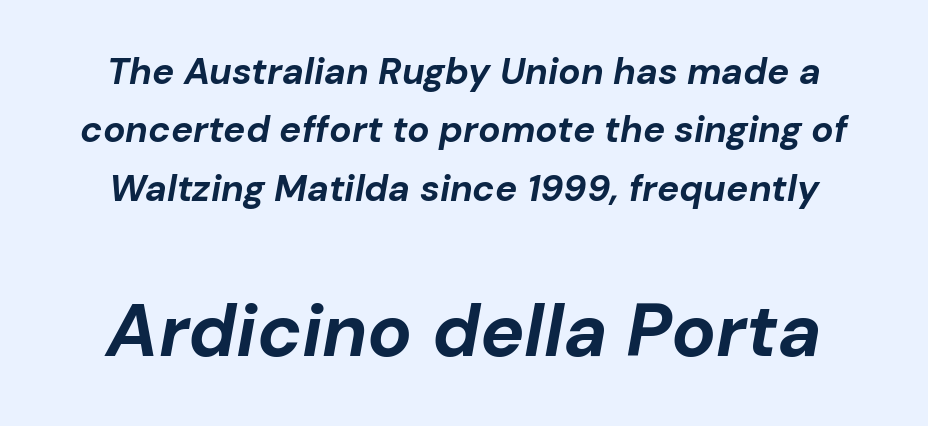
Between these two stacked blocks, the lower one wins on size. The line texture is even and compact thanks to regular tracking. Clear beneath every line of the passage. Notice how descenders clear the ascenders below comfortably — that's standard leading. Is the type slanted? Yes — the strokes lean at a clear angle.
